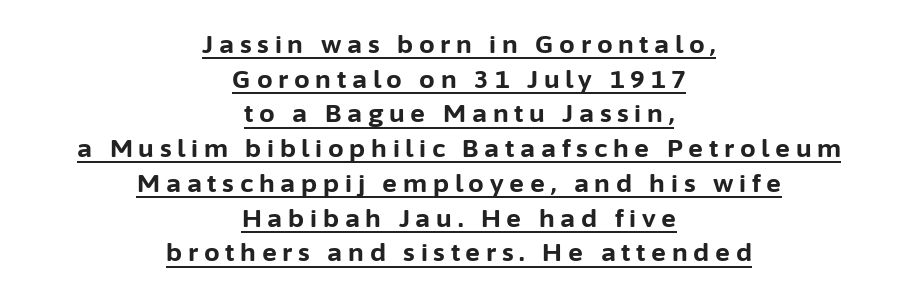
The lines in this sample share a center point and differ in where they start and stop. Students, note that the glyphs here are deliberately spaced far apart. The vertical gap from one line to the next is medium. The rendering uses the underline text-decoration. Nope, not italic — everything's standing straight.
